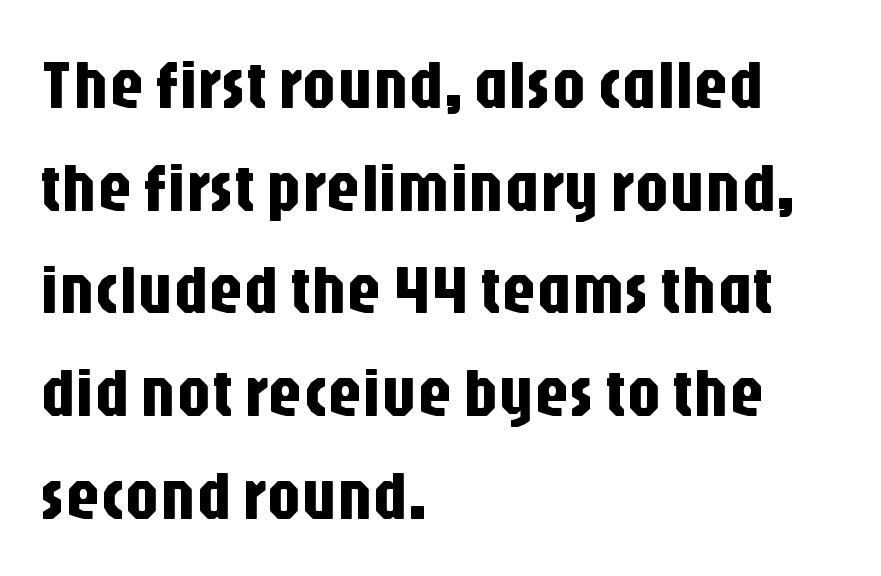
Q: Is the text italic (slanted)? A: No, it is upright.
Q: Is the typeface a serif or a sans-serif typeface? A: Sans-serif.
Q: Is the text underlined? A: No.
Q: How is the paragraph aligned? A: Left-aligned.
Q: Is the spacing between letters normal or unusually wide? A: Normal.
Q: Is the spacing between lines tight, normal or loose? A: Normal.
Q: Width (condensed, normal, or wide)? A: Condensed.
Q: Stroke contrast? A: Low.
Q: x-height? A: Large.
Q: Monospaced? A: No.
